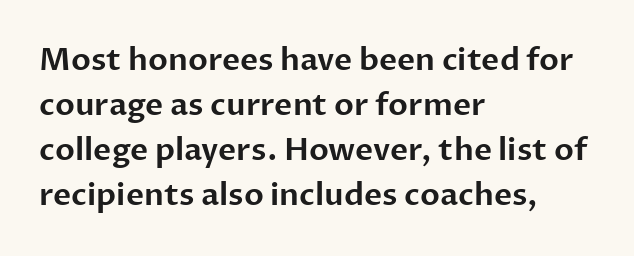
Q: Is the text italic (slanted)? A: No, it is upright.
Q: Is the typeface a serif or a sans-serif typeface? A: Sans-serif.
Q: Is the text underlined? A: No.
Q: How is the paragraph aligned? A: Left-aligned.
Q: Is the spacing between letters normal or unusually wide? A: Normal.
Q: Is the spacing between lines tight, normal or loose? A: Normal.
Q: Width (condensed, normal, or wide)? A: Normal.
Q: Stroke contrast? A: Low.
Q: x-height? A: Medium.
Q: Monospaced? A: No.
